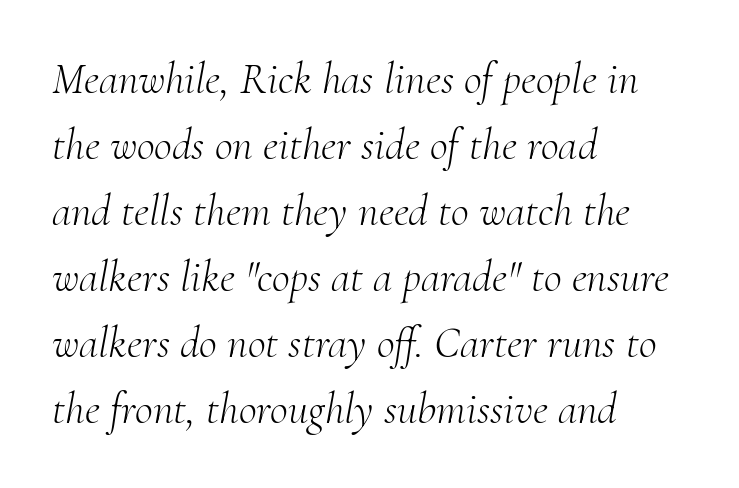
{"serif": "yes", "italic": "yes", "lean": "right", "slant_degrees": 10, "bold": "no", "weight": "light", "width": "normal", "stroke_contrast": "medium", "x_height": "small", "monospaced": "no", "underline": "no", "align": "left", "line_spacing": "normal", "line_spacing_ratio": 1.5, "letter_spacing": "normal", "letter_spacing_em": 0.0, "glyph_px": 44}
